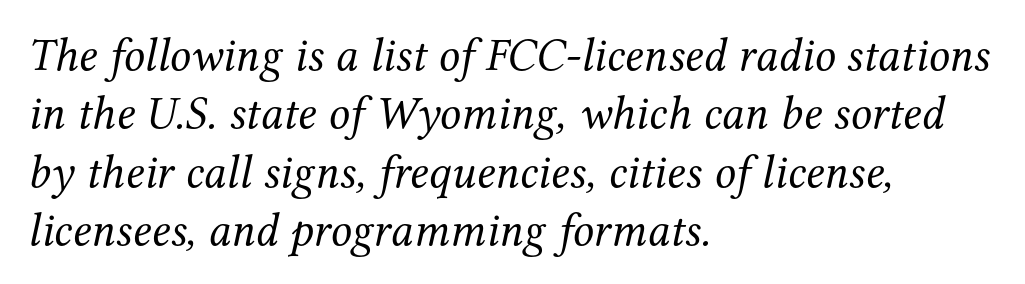
The image shows 47 px regular-weight serif type, italic (leaning right); set left-aligned, line spacing 1.24x, normal letter spacing, not underlined; medium stroke contrast and a medium x-height.
